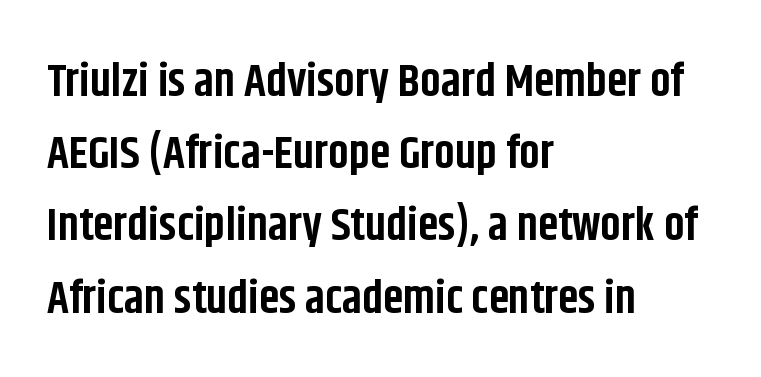
{"serif": "no", "italic": "no", "bold": "yes", "weight": "bold", "width": "condensed", "stroke_contrast": "low", "x_height": "large", "monospaced": "no", "underline": "no", "align": "left", "line_spacing": "normal", "line_spacing_ratio": 1.57, "letter_spacing": "normal", "letter_spacing_em": 0.0, "glyph_px": 46}
